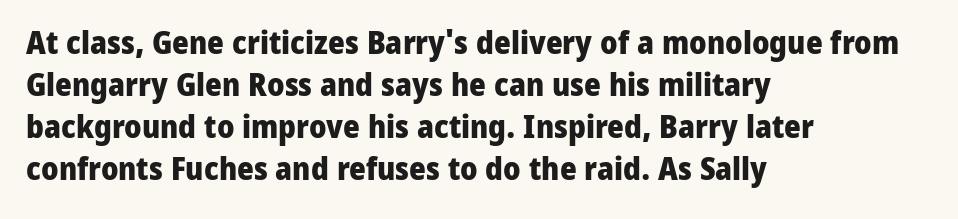
What stands out about the letter spacing? Nothing — it is the standard amount. The letters are bold, with thick, heavy strokes. Plain, unruled lines of type. Unlike a traditional serif, this face leaves its strokes unadorned.
